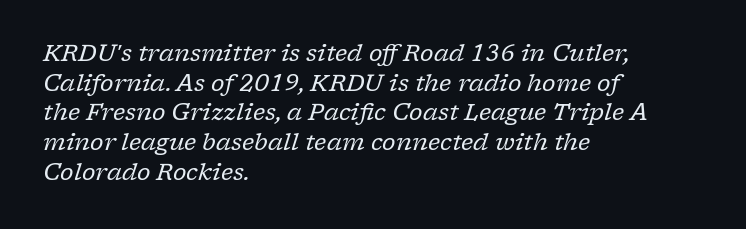
The image shows 23 px text type, italic (leaning right); set left-aligned, normal line spacing (1.29x), normal letter spacing, not underlined.
